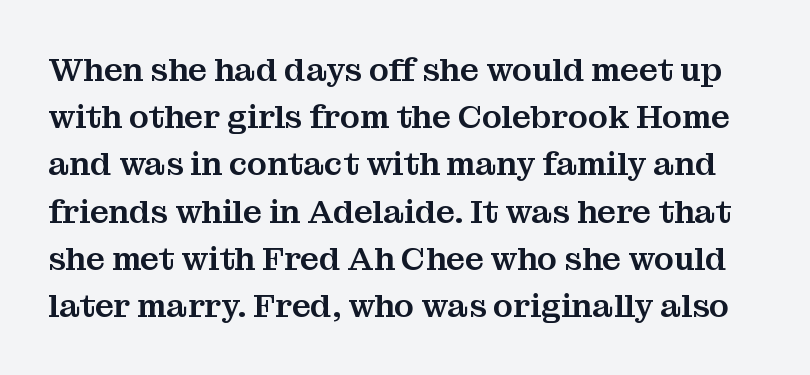
The typeface chosen for these lines features serifs. Characters follow at the spacing the type designer built in. Vertically, the passage feels balanced, rows spaced as you'd expect. The font's upright variant was chosen for this text. Descenders are the only things crossing below the line.
